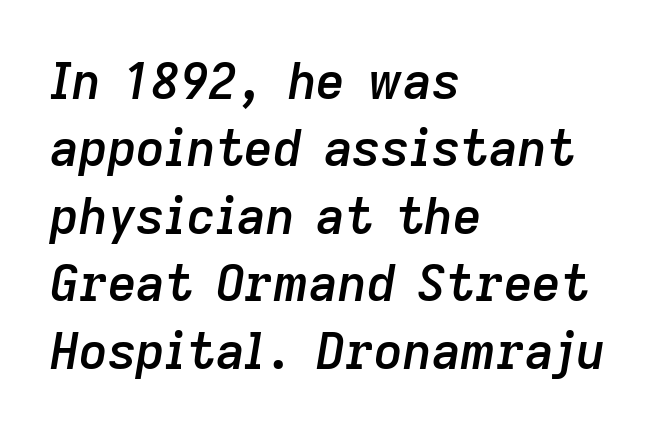
{"italic": "yes", "lean": "right", "slant_degrees": 9, "bold": "semi", "weight": "semibold", "width": "normal", "stroke_contrast": "low", "x_height": "medium", "monospaced": "no", "underline": "no", "align": "left", "line_spacing": "normal", "line_spacing_ratio": 1.35, "letter_spacing": "normal", "letter_spacing_em": 0.0, "glyph_px": 50}
